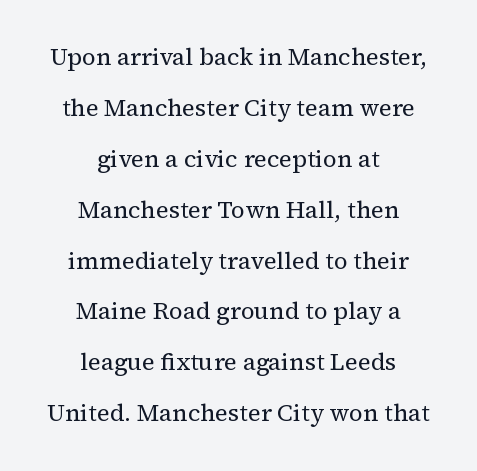
{"italic": "no", "bold": "no", "underline": "no", "align": "center", "line_spacing": "loose", "line_spacing_ratio": 2.12, "letter_spacing": "normal", "letter_spacing_em": 0.0, "glyph_px": 24}
